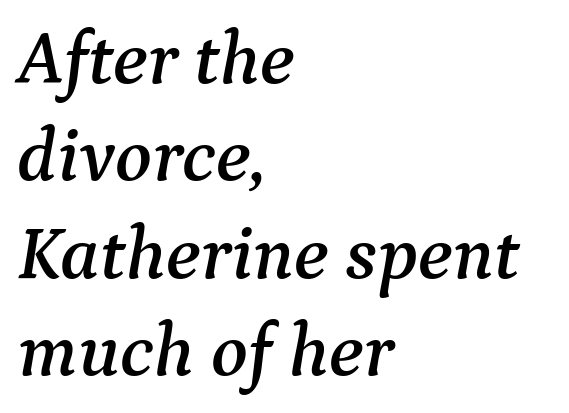
{"serif": "yes", "italic": "yes", "lean": "right", "slant_degrees": 9, "width": "normal", "stroke_contrast": "medium", "x_height": "medium", "monospaced": "no", "underline": "no", "align": "left", "line_spacing": "normal", "line_spacing_ratio": 1.28, "letter_spacing": "normal", "letter_spacing_em": 0.0, "glyph_px": 76}
